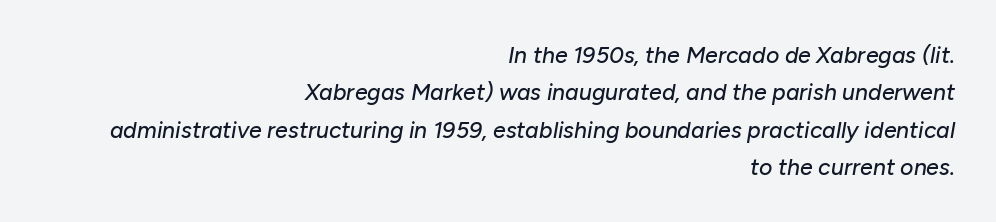
Lines of text with bare space underneath. The line-height multiplier appears to be the usual default. The rendering applies a slant to the glyphs. Horizontally, the lines are justified to the trailing edge only.
